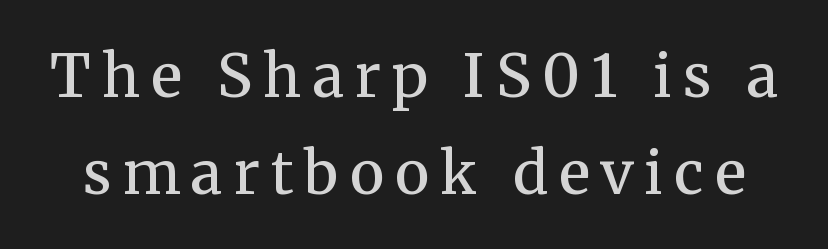
Q: Is the text bold? A: Semi-bold.
Q: Is the text italic (slanted)? A: No, it is upright.
Q: Is the typeface a serif or a sans-serif typeface? A: Serif.
Q: Is the text underlined? A: No.
Q: Is the spacing between lines tight, normal or loose? A: Normal.
Q: Width (condensed, normal, or wide)? A: Normal.
Q: Stroke contrast? A: Medium.
Q: x-height? A: Medium.
Q: Monospaced? A: No.
